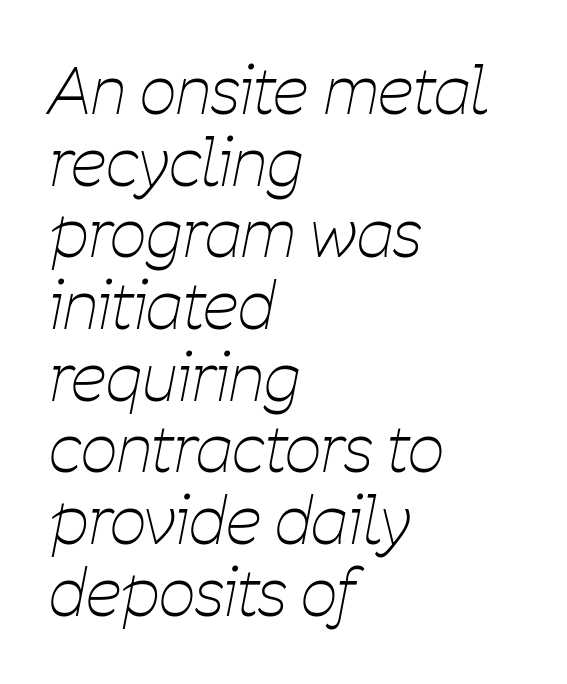
{"italic": "yes", "lean": "right", "slant_degrees": 11, "bold": "no", "weight": "thin", "width": "condensed", "stroke_contrast": "low", "x_height": "medium", "monospaced": "no", "underline": "no", "align": "left", "line_spacing": "tight", "line_spacing_ratio": 1.12, "letter_spacing": "normal", "letter_spacing_em": 0.0, "glyph_px": 64}
